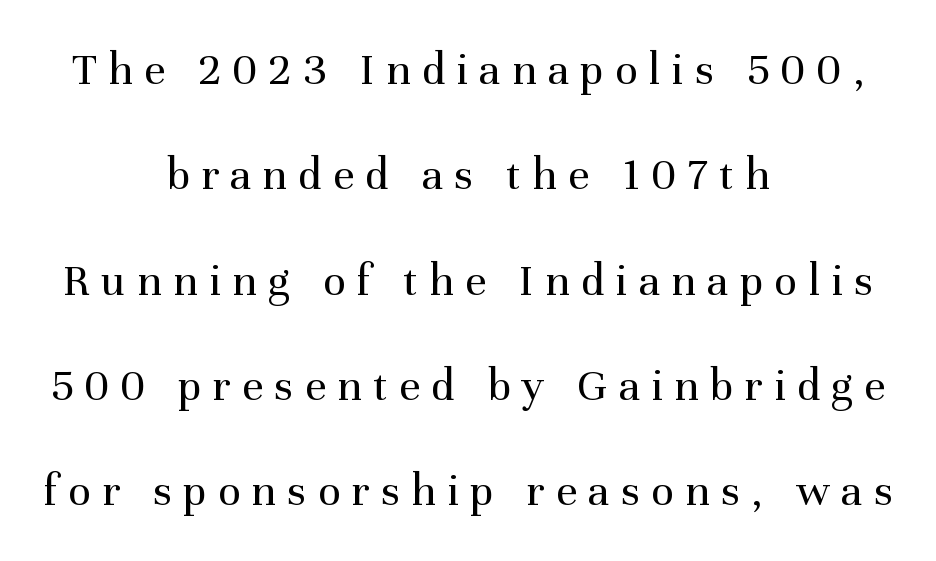
{"serif": "yes", "italic": "no", "bold": "no", "weight": "regular", "width": "normal", "stroke_contrast": "medium", "x_height": "medium", "monospaced": "no", "underline": "no", "align": "center", "line_spacing": "loose", "line_spacing_ratio": 2.24, "letter_spacing": "wide", "letter_spacing_em": 0.24, "glyph_px": 47}
